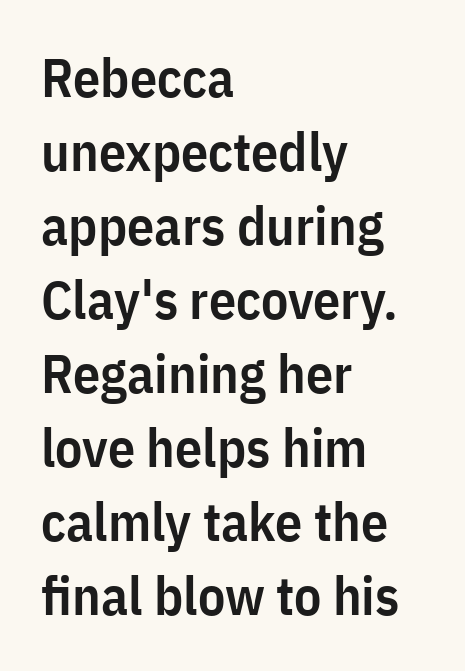
Q: Is the text bold? A: Semi-bold.
Q: Is the text italic (slanted)? A: No, it is upright.
Q: Is the typeface a serif or a sans-serif typeface? A: Sans-serif.
Q: Is the text underlined? A: No.
Q: How is the paragraph aligned? A: Left-aligned.
Q: Is the spacing between letters normal or unusually wide? A: Normal.
Q: Is the spacing between lines tight, normal or loose? A: Normal.
Q: Width (condensed, normal, or wide)? A: Condensed.
Q: Stroke contrast? A: Low.
Q: x-height? A: Medium.
Q: Monospaced? A: No.
